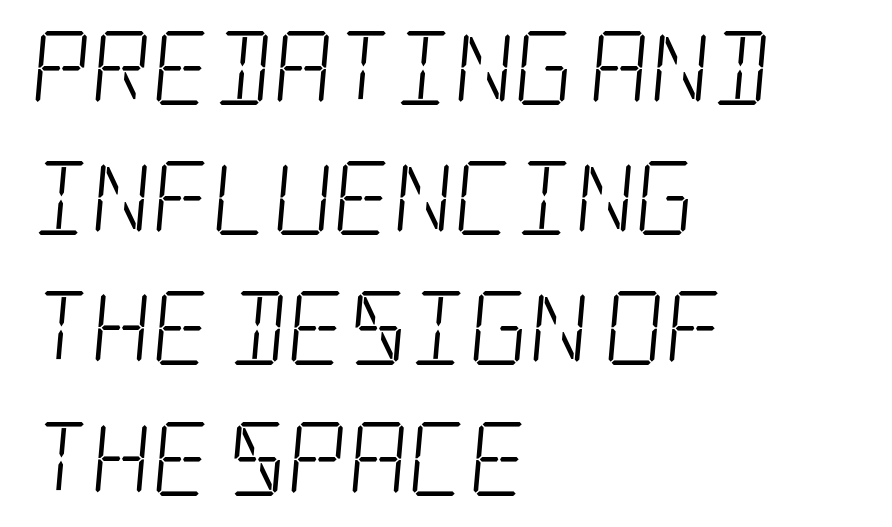
Q: Is the text bold? A: No.
Q: Is the typeface a serif or a sans-serif typeface? A: Serif.
Q: Is the text underlined? A: No.
Q: How is the paragraph aligned? A: Left-aligned.
Q: Is the spacing between letters normal or unusually wide? A: Normal.
Q: Width (condensed, normal, or wide)? A: Condensed.
Q: Stroke contrast? A: Low.
Q: x-height? A: Large.
